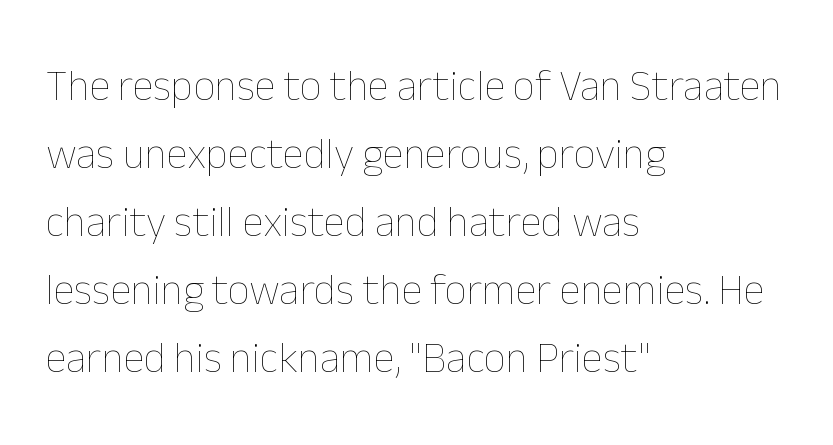
{"italic": "no", "bold": "no", "weight": "thin", "width": "normal", "stroke_contrast": "low", "x_height": "medium", "monospaced": "no", "underline": "no", "align": "left", "line_spacing": "normal", "line_spacing_ratio": 1.58, "letter_spacing": "normal", "letter_spacing_em": 0.0, "glyph_px": 43}
